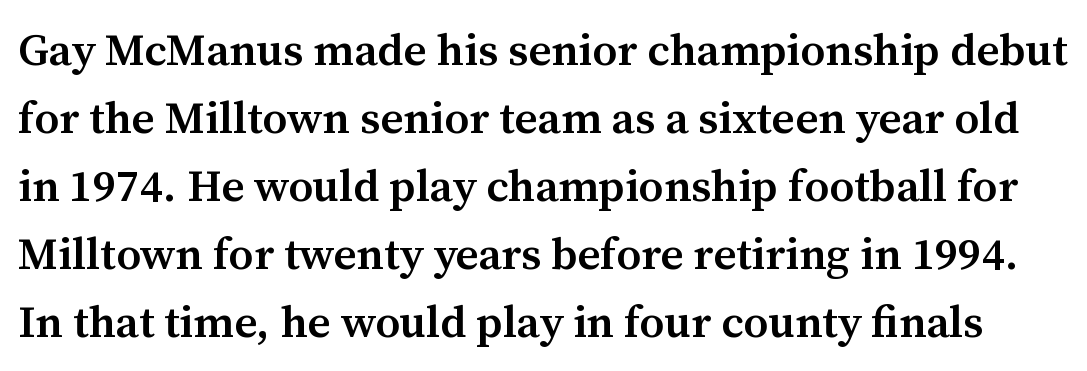
The image shows 45 px semibold serif type, upright; set normal line spacing (1.51x), normal letter spacing, not underlined; medium stroke contrast and a medium x-height.
